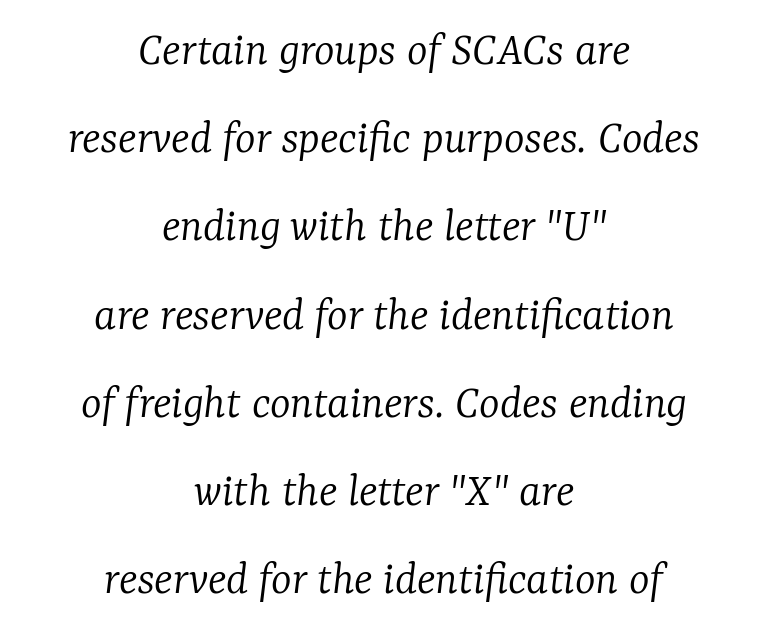
The image shows 49 px light serif type, italic (leaning right); set centered, line spacing 1.8x, normal letter spacing, not underlined; low stroke contrast and a medium x-height.
